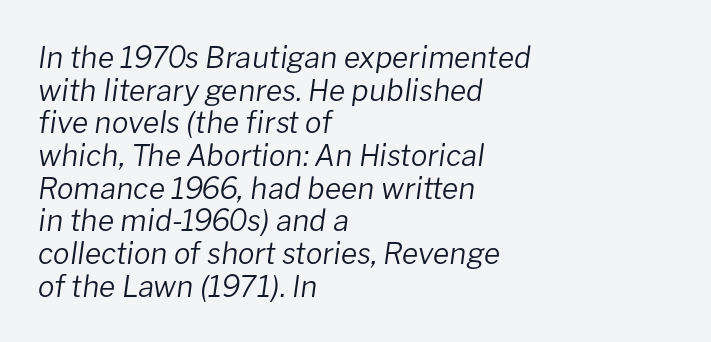
The image shows 30 px regular-weight type, italic (leaning right); set left-aligned, tight line spacing (1.09x), normal letter spacing, not underlined; low stroke contrast and a medium x-height.
